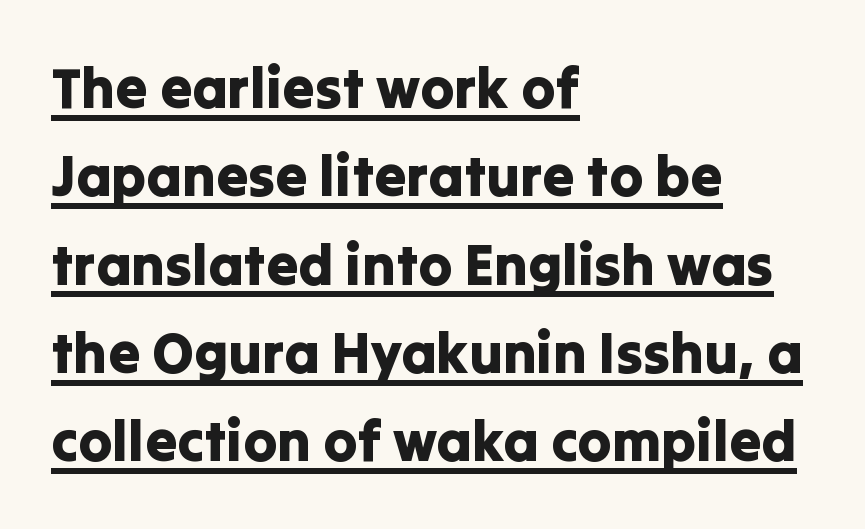
The lines are quadded left. The passage shown is underscored from start to finish. In terms of letterform style, serifs are entirely absent. Unlike italic type, these characters show no tilt at all. Tracking value appears to be zero — textbook default spacing. Here the designer chose a conventional face with non-uniform glyph widths.
